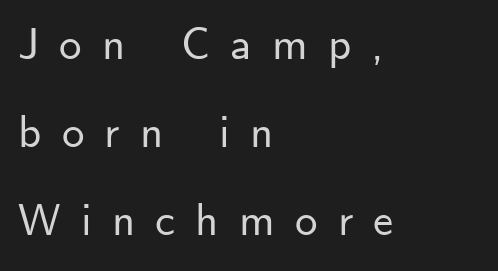
The text was rendered using a sans face with plain stroke endings. Decoration check: the copy has no underline. In terms of posture, this sample is upright. This block would shrink considerably if given ordinary leading; it's expanded now.
